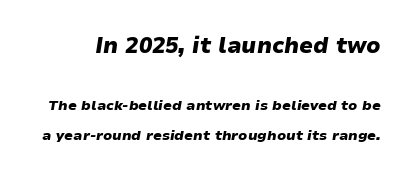
Q: Is the text bold? A: Yes.
Q: Is the text italic (slanted)? A: Yes, it leans right by about 9 degrees.
Q: Is the text underlined? A: No.
Q: Is the spacing between letters normal or unusually wide? A: Normal.
Q: Is the spacing between lines tight, normal or loose? A: Loose.
Q: Which block of text is set in a larger size, the first (top) or the second (bottom)? A: The first (top) one.
